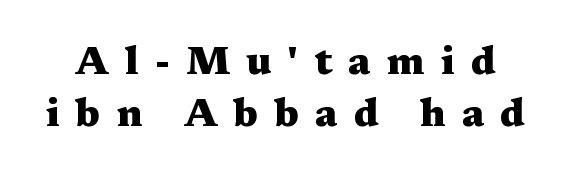
Q: Is the text bold? A: Yes.
Q: Is the text italic (slanted)? A: No, it is upright.
Q: Is the typeface a serif or a sans-serif typeface? A: Serif.
Q: Is the text underlined? A: No.
Q: Is the spacing between letters normal or unusually wide? A: Unusually wide.
Q: Is the spacing between lines tight, normal or loose? A: Normal.
Q: Width (condensed, normal, or wide)? A: Wide.
Q: Stroke contrast? A: Medium.
Q: x-height? A: Medium.
Q: Monospaced? A: No.
